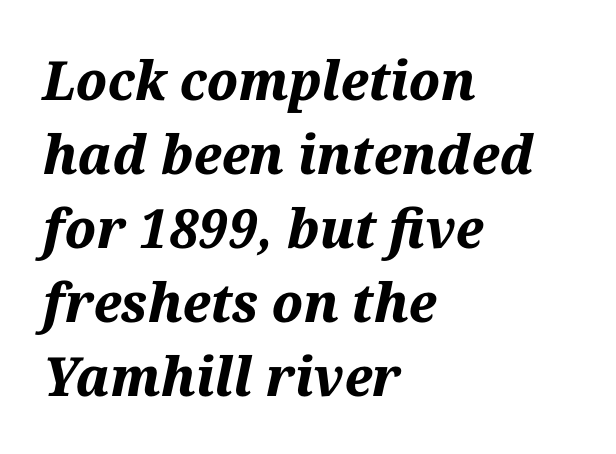
{"italic": "yes", "lean": "right", "slant_degrees": 12, "bold": "yes", "weight": "bold", "width": "normal", "stroke_contrast": "medium", "x_height": "medium", "monospaced": "no", "underline": "no", "align": "left", "line_spacing": "normal", "line_spacing_ratio": 1.37, "letter_spacing": "normal", "letter_spacing_em": 0.0, "glyph_px": 54}
